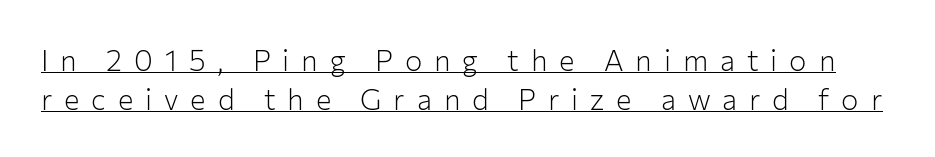
{"serif": "no", "italic": "no", "bold": "no", "weight": "light", "width": "normal", "stroke_contrast": "low", "x_height": "medium", "monospaced": "no", "underline": "yes", "line_spacing": "normal", "line_spacing_ratio": 1.33, "letter_spacing": "wide", "letter_spacing_em": 0.41, "glyph_px": 29}
